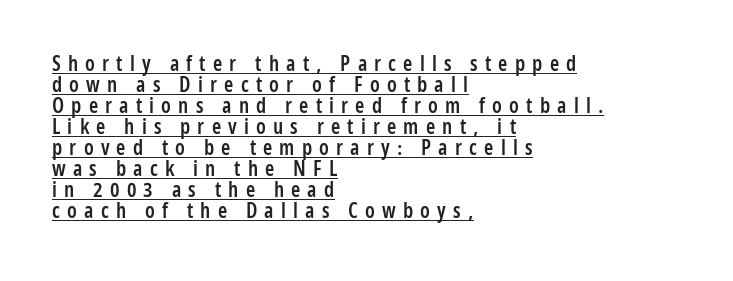
Q: Is the text bold? A: Semi-bold.
Q: Is the text italic (slanted)? A: No, it is upright.
Q: Is the text underlined? A: Yes.
Q: How is the paragraph aligned? A: Left-aligned.
Q: Is the spacing between letters normal or unusually wide? A: Unusually wide.
Q: Is the spacing between lines tight, normal or loose? A: Tight.
